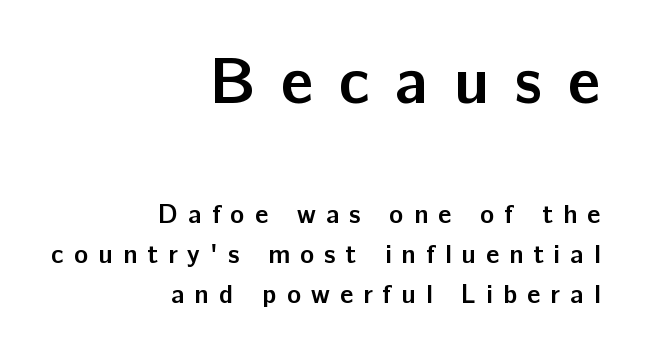
This sample has the flowing, uneven cadence of proportional lettering. The type is letterspaced generously, with wide tracking. Horizontal bands of white between lines are of average thickness. Look at the stroke-to-counter ratio: heavy, a bold. The specimen reads as upright at a glance. The space directly below the letters is spotless.
